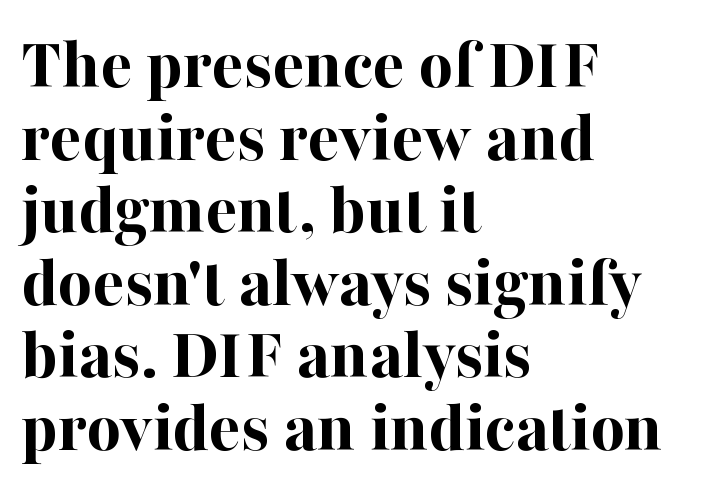
{"serif": "yes", "italic": "no", "bold": "yes", "weight": "bold", "width": "normal", "stroke_contrast": "high", "x_height": "medium", "monospaced": "no", "underline": "no", "align": "left", "line_spacing": "tight", "line_spacing_ratio": 0.98, "letter_spacing": "normal", "letter_spacing_em": 0.0, "glyph_px": 74}
